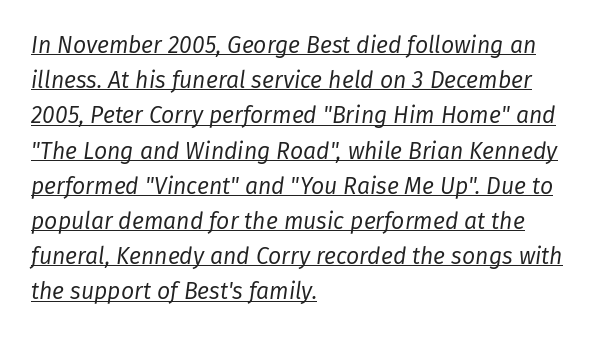
The lettering is marked with a stroke running underneath it. Weight: not bold — regular or lighter. This rendering uses left alignment, leaving the right contour irregular. Honestly, the letter spacing is just normal — you wouldn't notice it.
